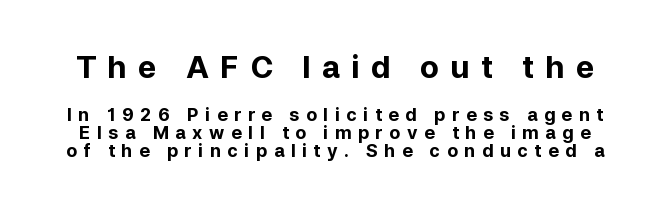
{"serif": "no", "italic": "no", "bold": "yes", "weight": "bold", "width": "normal", "stroke_contrast": "low", "x_height": "medium", "monospaced": "no", "underline": "no", "line_spacing": "tight", "line_spacing_ratio": 1.01, "letter_spacing": "wide", "letter_spacing_em": 0.36, "larger_block": "first", "size_ratio": 1.72, "glyph_px": 31}
